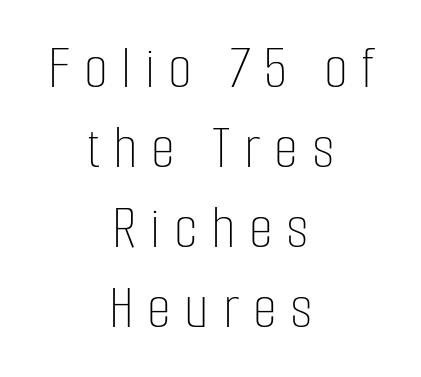
{"italic": "no", "bold": "no", "weight": "thin", "width": "condensed", "stroke_contrast": "low", "x_height": "medium", "monospaced": "no", "underline": "no", "align": "center", "line_spacing": "normal", "line_spacing_ratio": 1.29, "letter_spacing": "wide", "letter_spacing_em": 0.22, "glyph_px": 62}
